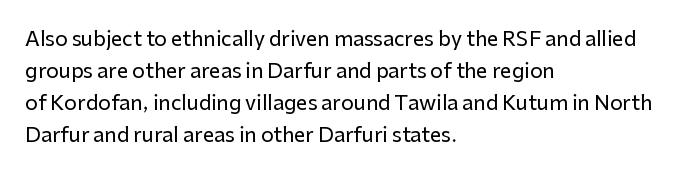
Q: Is the text italic (slanted)? A: No, it is upright.
Q: Is the text underlined? A: No.
Q: How is the paragraph aligned? A: Left-aligned.
Q: Is the spacing between letters normal or unusually wide? A: Normal.
Q: Is the spacing between lines tight, normal or loose? A: Normal.
